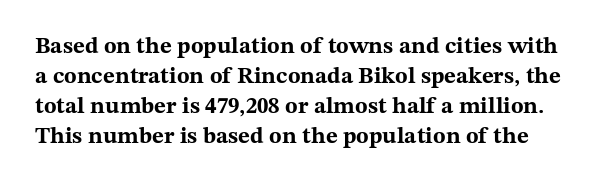
The image shows 23 px bold type, upright; set normal line spacing (1.31x), normal letter spacing, not underlined.
